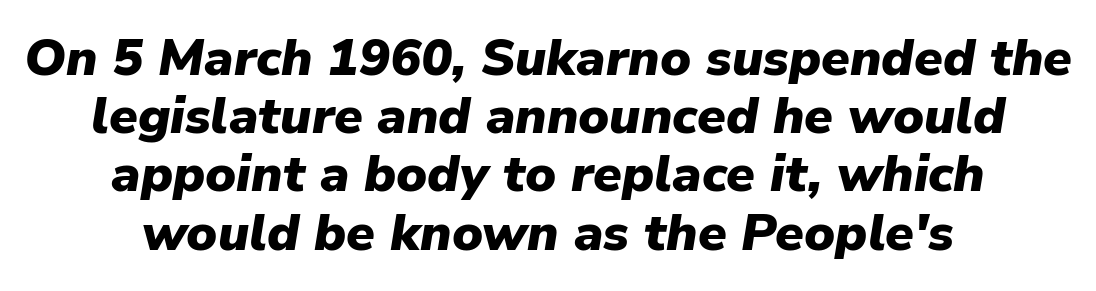
{"italic": "yes", "lean": "right", "slant_degrees": 9, "bold": "yes", "weight": "heavy", "width": "normal", "stroke_contrast": "low", "x_height": "medium", "monospaced": "no", "underline": "no", "align": "center", "line_spacing": "tight", "line_spacing_ratio": 1.12, "letter_spacing": "normal", "letter_spacing_em": 0.0, "glyph_px": 52}
